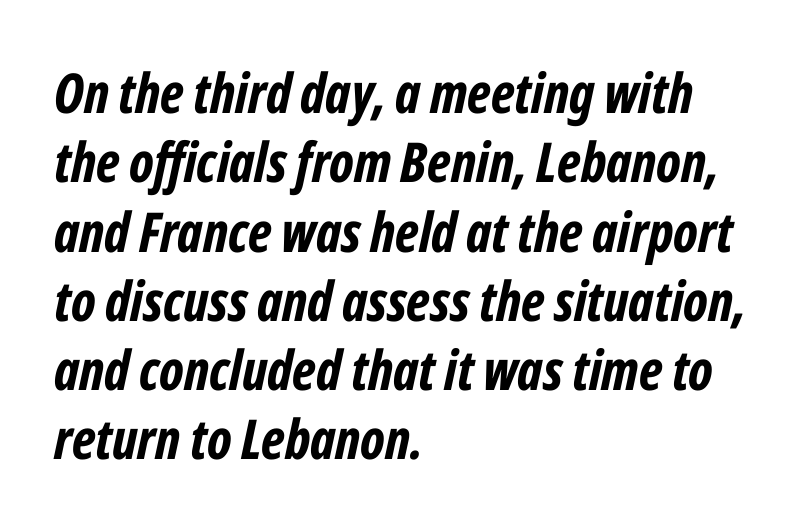
Q: Is the text bold? A: Yes.
Q: Is the text italic (slanted)? A: Yes, it leans right by about 12 degrees.
Q: Is the text underlined? A: No.
Q: How is the paragraph aligned? A: Left-aligned.
Q: Is the spacing between letters normal or unusually wide? A: Normal.
Q: Is the spacing between lines tight, normal or loose? A: Normal.
Q: Width (condensed, normal, or wide)? A: Condensed.
Q: Stroke contrast? A: Low.
Q: x-height? A: Medium.
Q: Monospaced? A: No.
